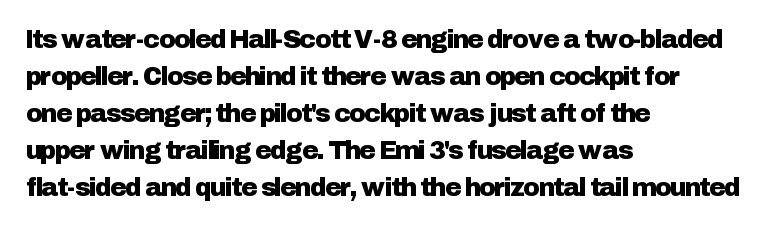
The image shows 25 px text type, upright; set left-aligned, normal line spacing (1.48x), normal letter spacing, not underlined.
